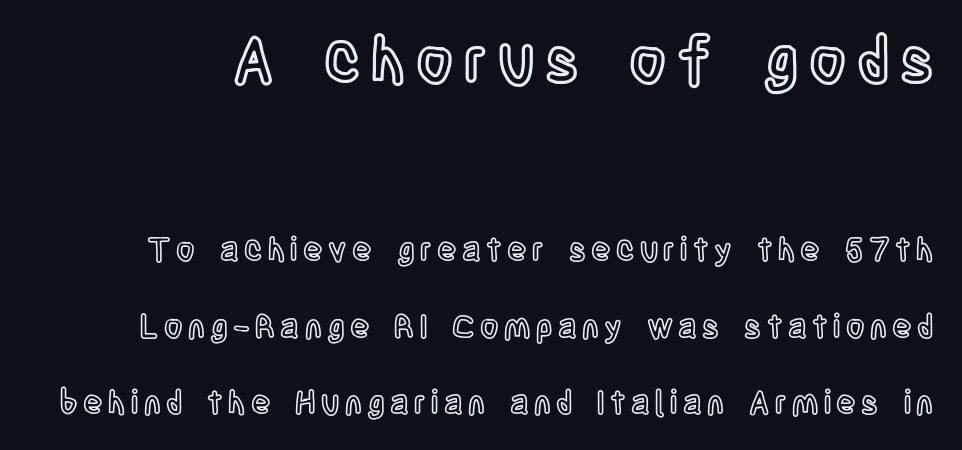
{"italic": "no", "width": "condensed", "x_height": "large", "monospaced": "no", "underline": "no", "line_spacing": "loose", "line_spacing_ratio": 2.4, "larger_block": "first", "size_ratio": 2.0, "glyph_px": 64}
